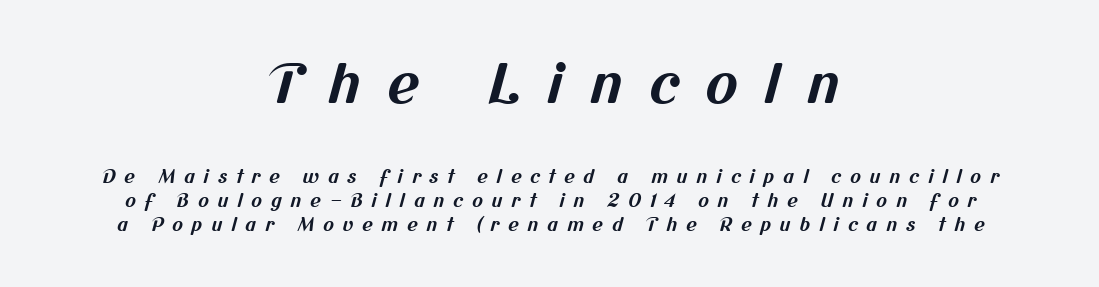
The image shows 54 px bold sans-serif type; set centered, normal line spacing (1.32x), unusually wide letter spacing (+0.49 em), not underlined; the first (top) block is 3.0x larger; medium stroke contrast and a medium x-height.
